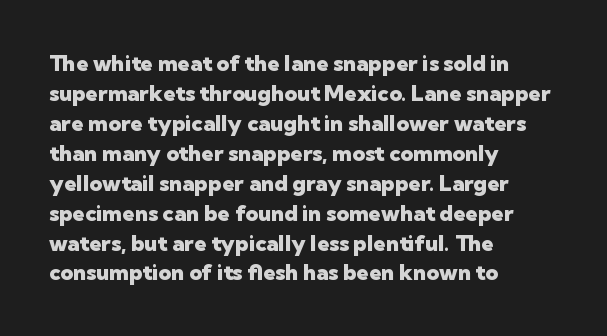
Italic: no, the glyphs are upright roman. Standard letterfit; no display-style spreading of the glyphs. Glance below the letters and you will spot only blank space. Its strokes are broad and dark, the hallmark of bold type.
